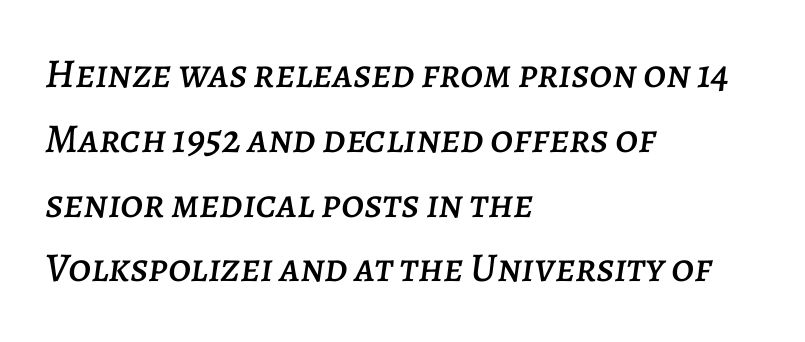
{"italic": "yes", "lean": "right", "slant_degrees": 7, "width": "normal", "stroke_contrast": "low", "x_height": "large", "monospaced": "no", "underline": "no", "align": "left", "line_spacing": "normal", "line_spacing_ratio": 1.58, "letter_spacing": "normal", "letter_spacing_em": 0.0, "glyph_px": 41}
